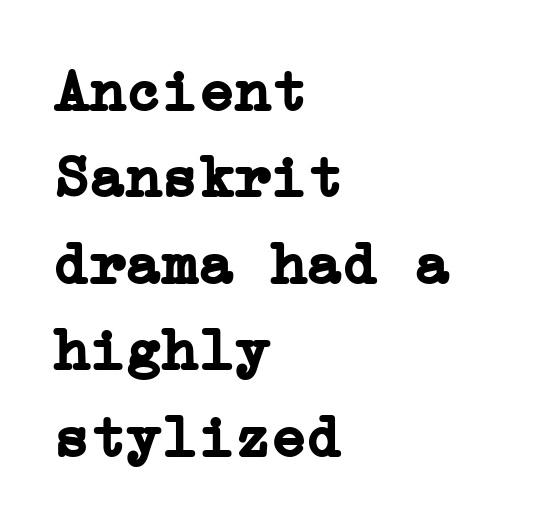
The image shows 60 px semibold serif type, upright; set left-aligned, normal line spacing (1.44x), normal letter spacing, not underlined; low stroke contrast and a medium x-height.
